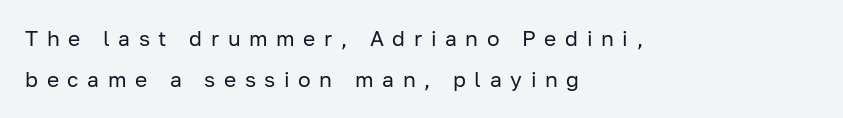
Between one letter and the next there's a generous, obvious gap. Ascenders rise straight up at ninety degrees. Rows of type keep a wide berth in the vertical direction. Casual observation: everything's shoved over to the left. The face looks like a standard text weight, possibly lighter. The words here are not underlined.
